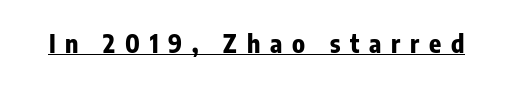
{"italic": "no", "bold": "yes", "underline": "yes", "letter_spacing": "wide", "letter_spacing_em": 0.39, "glyph_px": 25}
